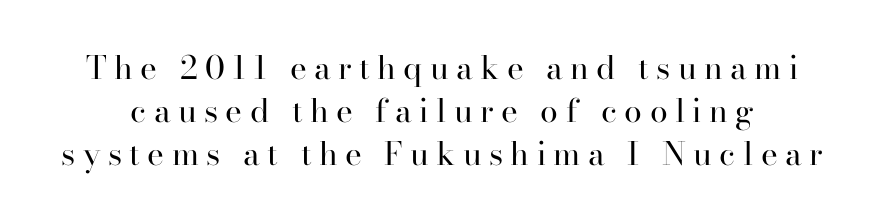
Q: Is the text bold? A: No.
Q: Is the text italic (slanted)? A: No, it is upright.
Q: Is the typeface a serif or a sans-serif typeface? A: Serif.
Q: Is the text underlined? A: No.
Q: Is the spacing between letters normal or unusually wide? A: Unusually wide.
Q: Is the spacing between lines tight, normal or loose? A: Normal.
Q: Width (condensed, normal, or wide)? A: Normal.
Q: Stroke contrast? A: High.
Q: x-height? A: Small.
Q: Monospaced? A: No.
